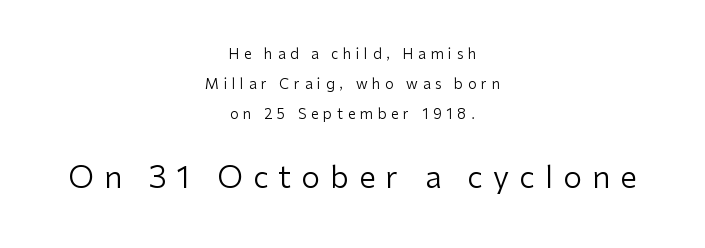
The image shows 30 px regular-weight sans-serif type, upright; set centered, loose line spacing (2.13x), unusually wide letter spacing (+0.34 em), not underlined; the second (bottom) block is 2.14x larger; low stroke contrast and a medium x-height.
